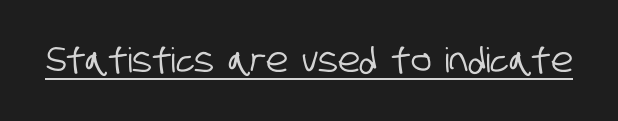
Each letter's strokes conclude bluntly, with no projecting serifs. Inter-character spacing is left at the font's built-in metrics. The face used here is proportionally spaced, like ordinary book or web type. Every word sits above its own underline.
